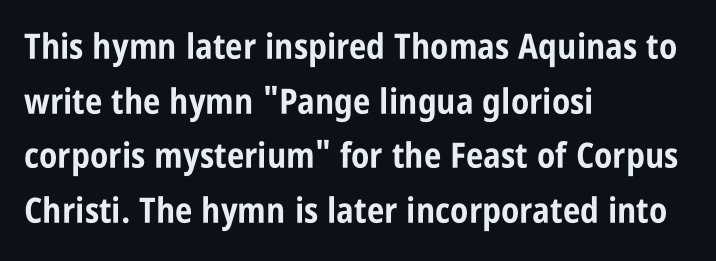
The image shows 35 px bold, condensed sans-serif type, upright; set left-aligned, normal line spacing (1.56x), normal letter spacing, not underlined; low stroke contrast and a large x-height.
